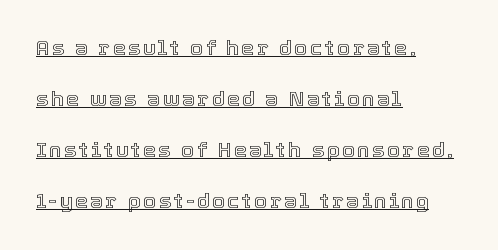
{"italic": "no", "underline": "yes", "align": "left", "line_spacing": "loose", "line_spacing_ratio": 2.43, "glyph_px": 21}
